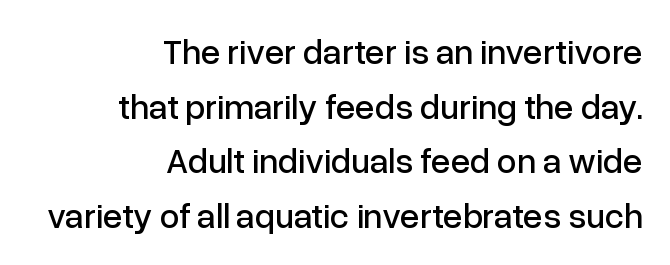
Q: Is the text italic (slanted)? A: No, it is upright.
Q: Is the typeface a serif or a sans-serif typeface? A: Sans-serif.
Q: Is the text underlined? A: No.
Q: How is the paragraph aligned? A: Right-aligned.
Q: Is the spacing between letters normal or unusually wide? A: Normal.
Q: Is the spacing between lines tight, normal or loose? A: Normal.
Q: Width (condensed, normal, or wide)? A: Normal.
Q: Stroke contrast? A: Low.
Q: x-height? A: Medium.
Q: Monospaced? A: No.
